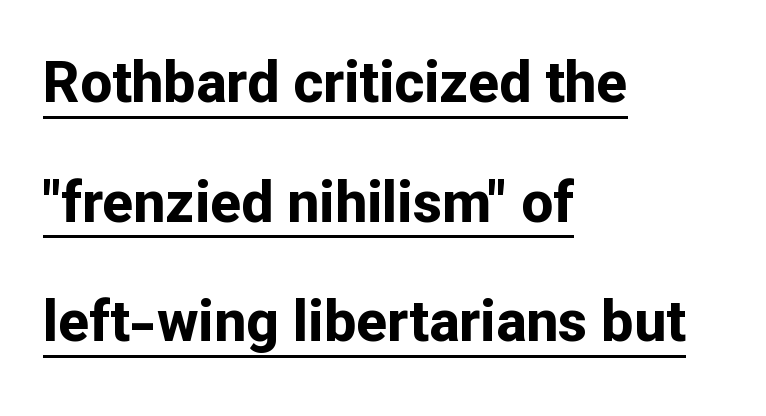
This is sans-serif lettering, the kind often seen on screens and signage. The typesetter has applied underlining to the passage shown. Typeset ragged right — the left edge is the straight one. These lines carry a lot of weight — the face is fully bold. The passage shown has conventional tracking throughout.
